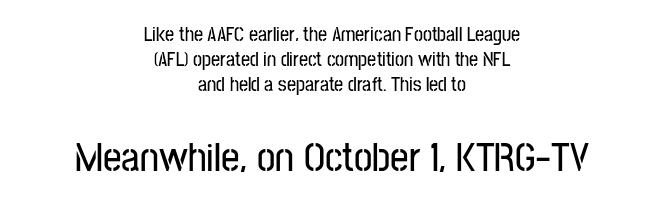
{"serif": "no", "italic": "no", "width": "condensed", "stroke_contrast": "low", "x_height": "medium", "monospaced": "no", "underline": "no", "align": "center", "line_spacing": "normal", "line_spacing_ratio": 1.25, "letter_spacing": "normal", "letter_spacing_em": 0.0, "larger_block": "second", "size_ratio": 2.05, "glyph_px": 41}
